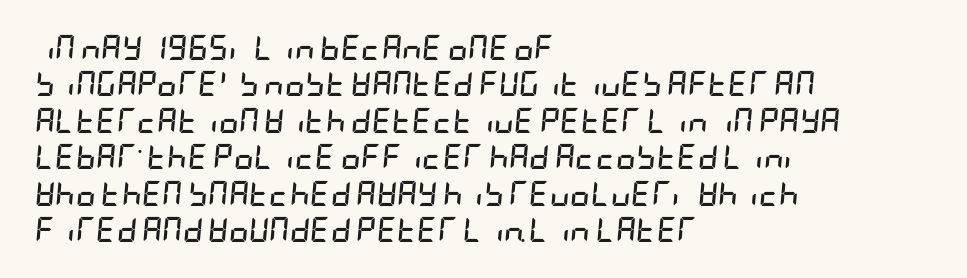
The image shows 25 px bold type, italic (leaning right); set left-aligned, normal line spacing (1.46x), normal letter spacing, not underlined.
